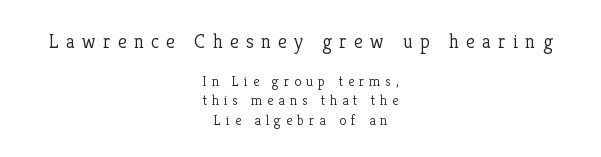
Unlike italic type, these characters show no tilt at all. This sample keeps an unexceptional amount of space between lines. Notice how the passage keeps no hard edge, just a central spine. Does the bottom block carry the larger type? No, the top block does. Look at the tracking — it's clearly loosened, letters drifting apart. Weight: not bold — regular or lighter.
